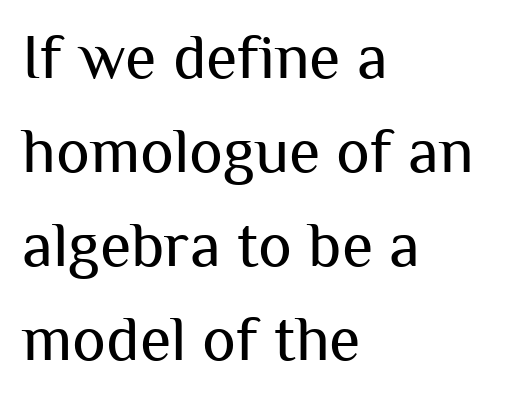
The image shows 64 px regular-weight sans-serif type, upright; set left-aligned, normal line spacing (1.47x), normal letter spacing, not underlined; medium stroke contrast and a medium x-height.
